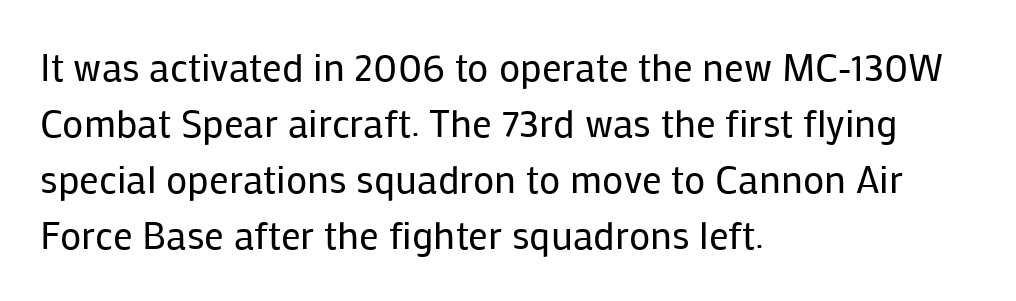
Q: Is the text bold? A: No.
Q: Is the text italic (slanted)? A: No, it is upright.
Q: Is the typeface a serif or a sans-serif typeface? A: Sans-serif.
Q: Is the text underlined? A: No.
Q: How is the paragraph aligned? A: Left-aligned.
Q: Is the spacing between letters normal or unusually wide? A: Normal.
Q: Is the spacing between lines tight, normal or loose? A: Normal.
Q: Width (condensed, normal, or wide)? A: Normal.
Q: Stroke contrast? A: Low.
Q: x-height? A: Medium.
Q: Monospaced? A: No.
